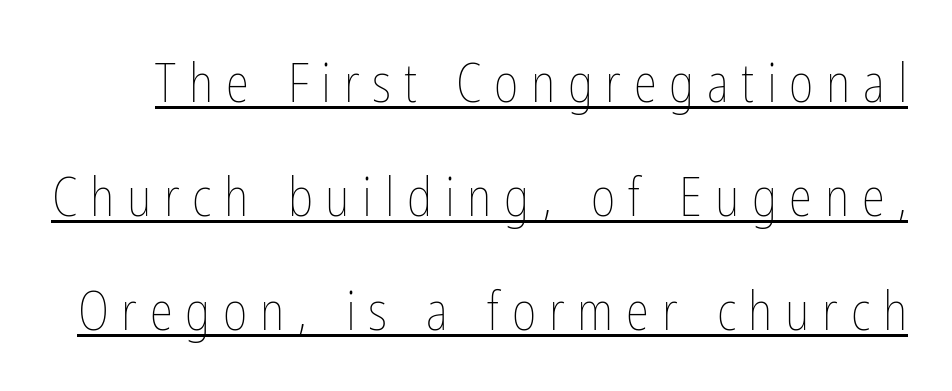
{"italic": "no", "bold": "no", "weight": "thin", "width": "condensed", "stroke_contrast": "low", "x_height": "medium", "monospaced": "no", "underline": "yes", "line_spacing": "loose", "line_spacing_ratio": 2.15, "letter_spacing": "wide", "letter_spacing_em": 0.24, "glyph_px": 53}
